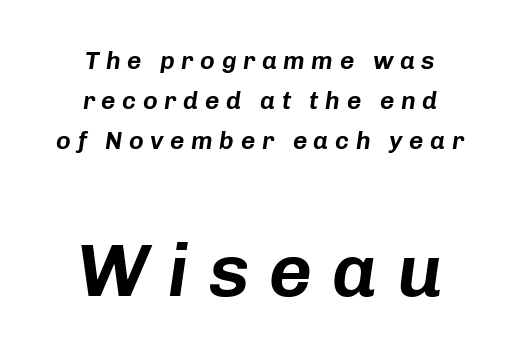
{"italic": "yes", "lean": "right", "slant_degrees": 8, "width": "normal", "stroke_contrast": "low", "x_height": "medium", "monospaced": "no", "underline": "no", "align": "center", "line_spacing": "normal", "line_spacing_ratio": 1.6, "letter_spacing": "wide", "letter_spacing_em": 0.26, "larger_block": "second", "size_ratio": 3.0, "glyph_px": 75}
